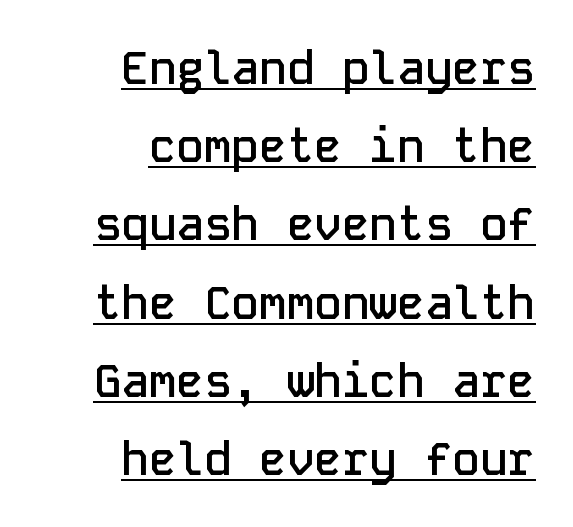
This is underlined copy, the kind a proofreader might mark for attention. The lines are quadded right. The letters are semibold — heavier than regular but short of a full bold. These lines keep a tight, regular rhythm from letter to letter. The text was rendered using a sans face with plain stroke endings.
